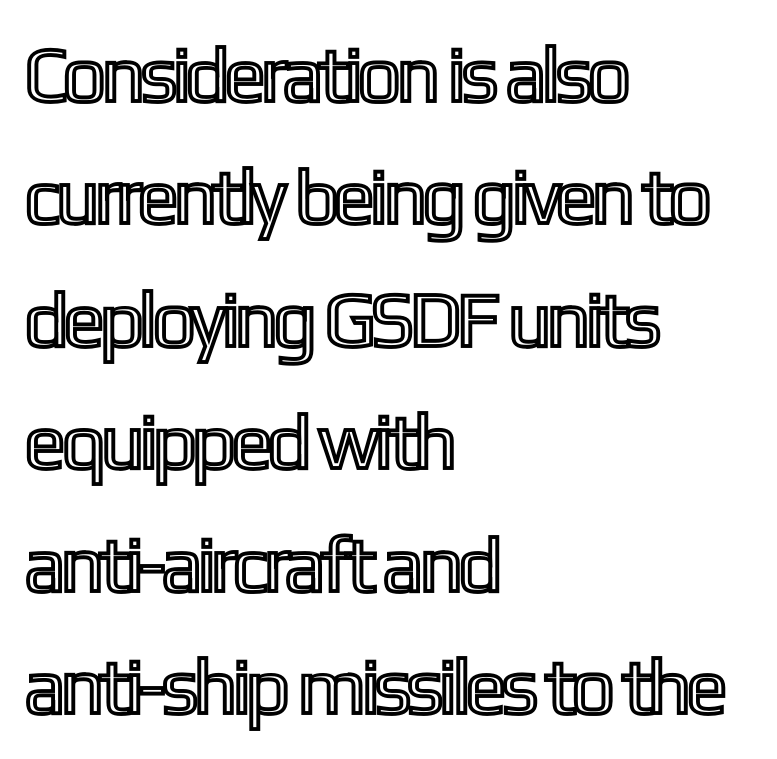
The image shows 78 px condensed type, upright; set left-aligned, normal line spacing (1.57x), normal letter spacing, not underlined; a medium x-height.
